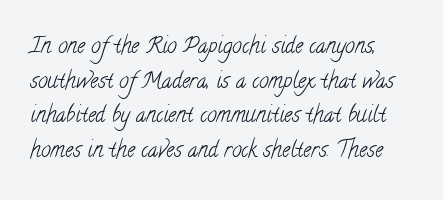
Beneath every word, the page is bare. Compared with typical body copy, the letter spacing here is the same. A normal amount of white space separates one row of letters from the next. Is the stroke heavy? The answer is a plain regular-or-lighter.
